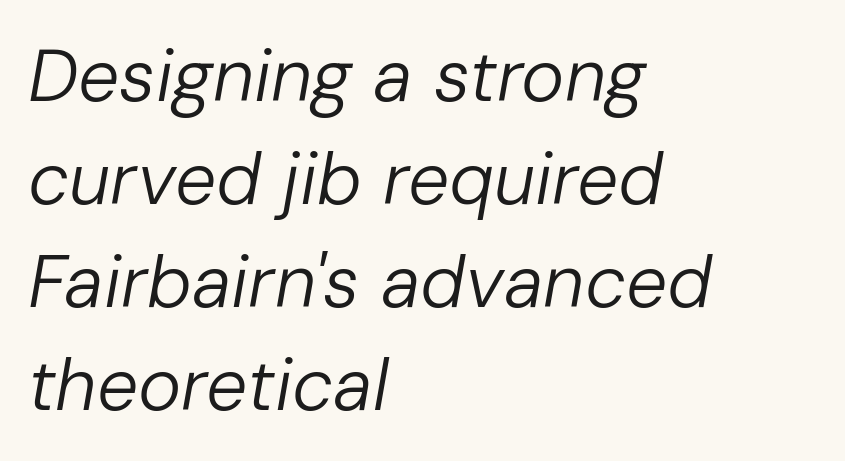
The image shows 73 px regular-weight type, italic (leaning right); set left-aligned, normal line spacing (1.41x), normal letter spacing, not underlined; low stroke contrast and a medium x-height.
